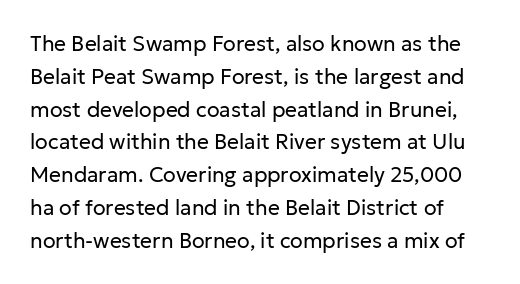
Q: Is the text bold? A: No.
Q: Is the text italic (slanted)? A: No, it is upright.
Q: Is the text underlined? A: No.
Q: Is the spacing between letters normal or unusually wide? A: Normal.
Q: Is the spacing between lines tight, normal or loose? A: Normal.
